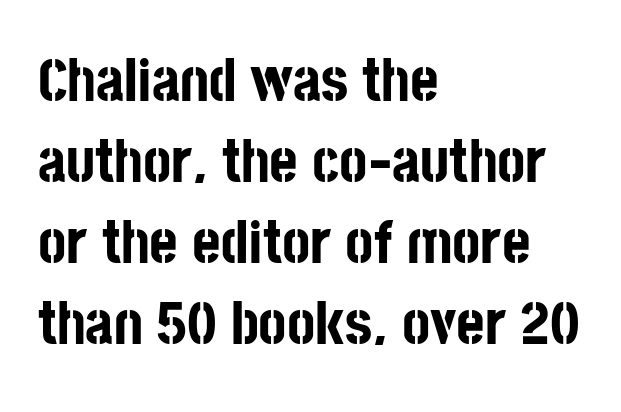
{"serif": "no", "italic": "no", "bold": "yes", "weight": "bold", "width": "condensed", "stroke_contrast": "low", "x_height": "large", "monospaced": "no", "underline": "no", "align": "left", "line_spacing": "normal", "line_spacing_ratio": 1.33, "letter_spacing": "normal", "letter_spacing_em": 0.0, "glyph_px": 61}
